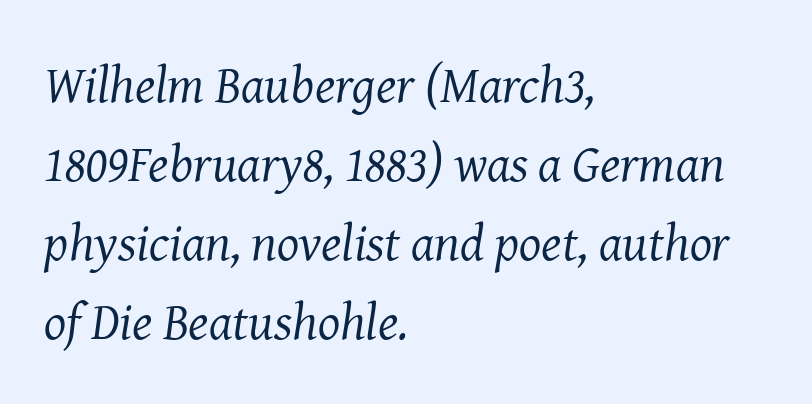
The image shows 52 px regular-weight serif type, italic (leaning right); set left-aligned, normal line spacing (1.52x), normal letter spacing, not underlined; medium stroke contrast and a medium x-height.
